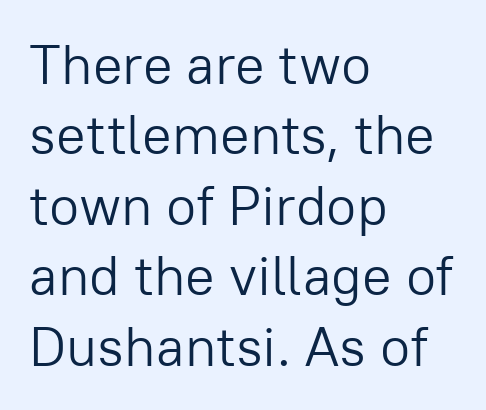
The image shows 55 px light sans-serif type, upright; set left-aligned, normal line spacing (1.28x), normal letter spacing, not underlined; low stroke contrast and a medium x-height.
